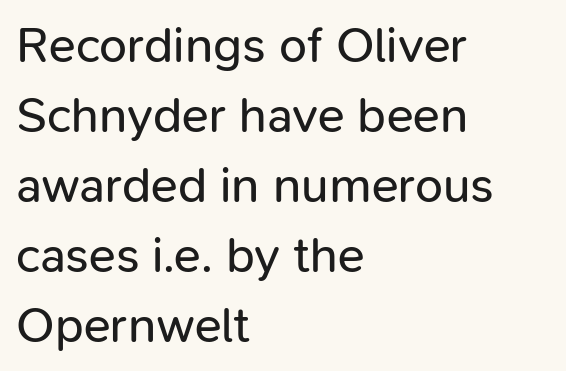
Serifs: no, the terminals of the letterforms are clean. Check the space under the baseline: it is left empty. Unbolded letterforms with no extra heft. Students, observe: this is what conventionally led text looks like. These lines are rendered in a variable-pitch font. A typesetter would call this zero additional tracking.
